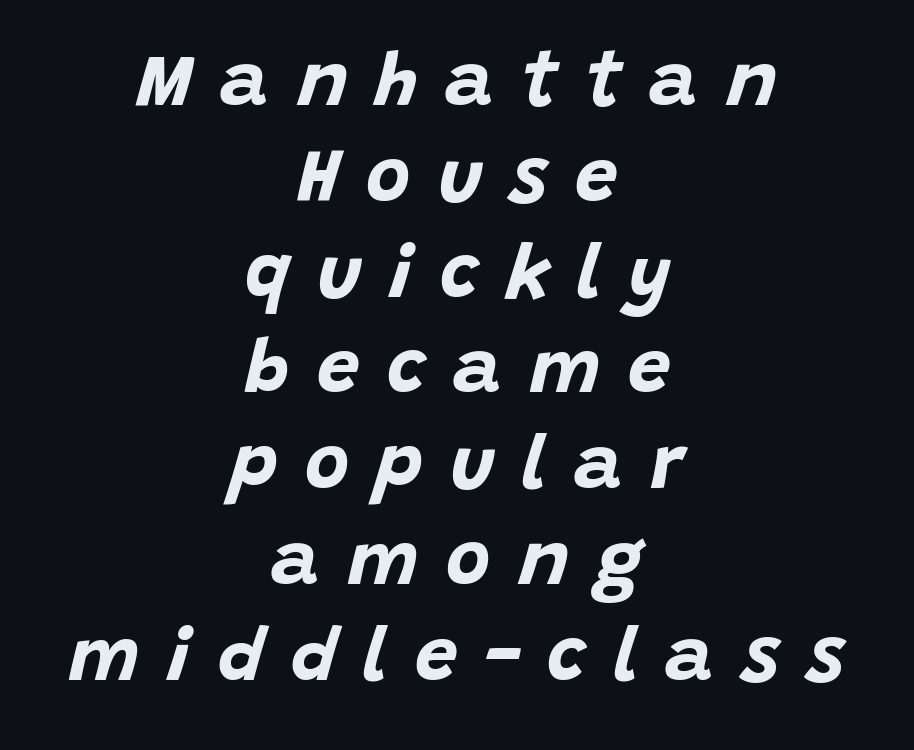
Q: Is the text bold? A: Yes.
Q: Is the text italic (slanted)? A: Yes, it leans right by about 15 degrees.
Q: Is the text underlined? A: No.
Q: How is the paragraph aligned? A: Centered.
Q: Is the spacing between letters normal or unusually wide? A: Unusually wide.
Q: Is the spacing between lines tight, normal or loose? A: Normal.
Q: Width (condensed, normal, or wide)? A: Normal.
Q: Stroke contrast? A: Low.
Q: x-height? A: Large.
Q: Monospaced? A: No.
